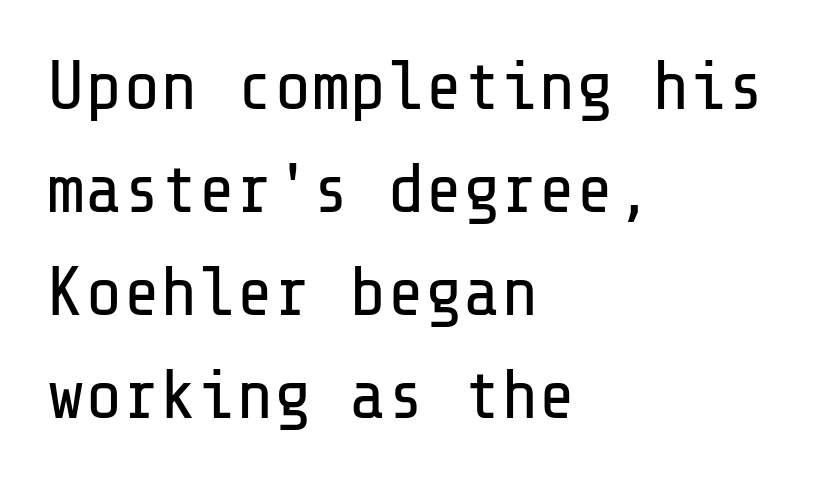
Q: Is the text bold? A: No.
Q: Is the text italic (slanted)? A: No, it is upright.
Q: Is the typeface a serif or a sans-serif typeface? A: Sans-serif.
Q: Is the text underlined? A: No.
Q: How is the paragraph aligned? A: Left-aligned.
Q: Is the spacing between letters normal or unusually wide? A: Normal.
Q: Is the spacing between lines tight, normal or loose? A: Normal.
Q: Width (condensed, normal, or wide)? A: Normal.
Q: Stroke contrast? A: Low.
Q: x-height? A: Medium.
